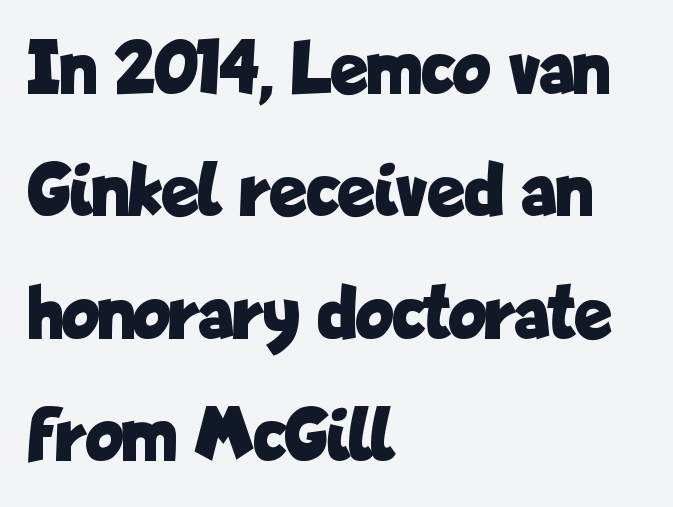
The image shows 78 px bold, condensed sans-serif type, upright; set left-aligned, normal line spacing (1.57x), normal letter spacing, not underlined; low stroke contrast and a medium x-height.
